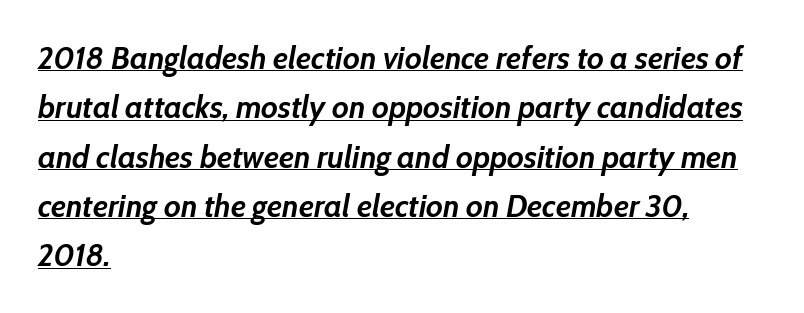
Q: Is the text bold? A: Yes.
Q: Is the text italic (slanted)? A: Yes, it leans right by about 10 degrees.
Q: Is the text underlined? A: Yes.
Q: How is the paragraph aligned? A: Left-aligned.
Q: Is the spacing between letters normal or unusually wide? A: Normal.
Q: Is the spacing between lines tight, normal or loose? A: Normal.
Q: Width (condensed, normal, or wide)? A: Normal.
Q: Stroke contrast? A: Low.
Q: x-height? A: Medium.
Q: Monospaced? A: No.
